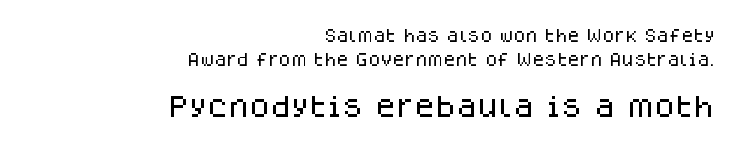
{"italic": "no", "underline": "no", "align": "right", "line_spacing_ratio": 1.72, "letter_spacing": "normal", "letter_spacing_em": 0.0, "larger_block": "second", "size_ratio": 1.71, "glyph_px": 24}
